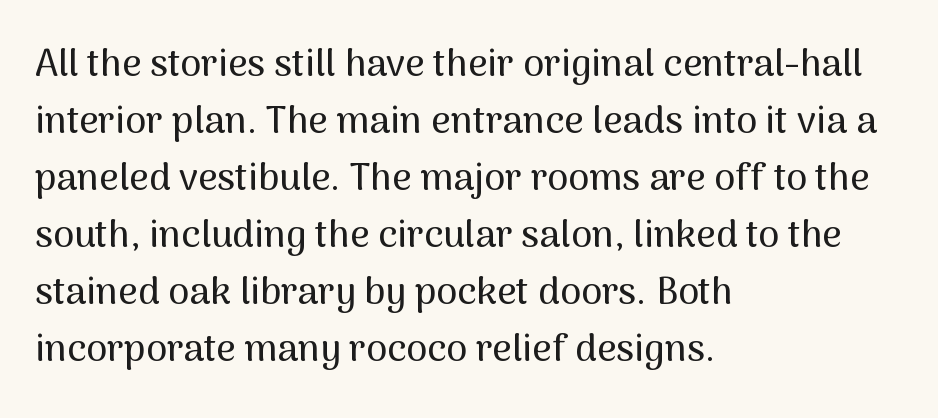
Q: Is the text italic (slanted)? A: No, it is upright.
Q: Is the typeface a serif or a sans-serif typeface? A: Sans-serif.
Q: Is the text underlined? A: No.
Q: How is the paragraph aligned? A: Left-aligned.
Q: Is the spacing between letters normal or unusually wide? A: Normal.
Q: Is the spacing between lines tight, normal or loose? A: Normal.
Q: Width (condensed, normal, or wide)? A: Normal.
Q: Stroke contrast? A: Medium.
Q: x-height? A: Medium.
Q: Monospaced? A: No.
